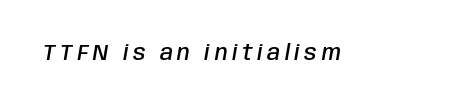
The image shows 21 px text type, italic (leaning right); set unusually wide letter spacing (+0.22 em), not underlined.
